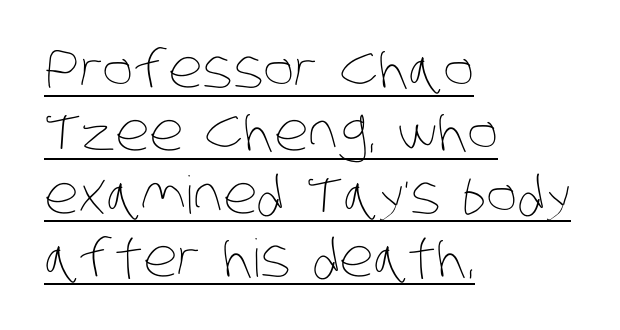
The image shows 52 px thin, condensed type; set left-aligned, line spacing 1.21x, normal letter spacing, underlined; low stroke contrast and a large x-height.
